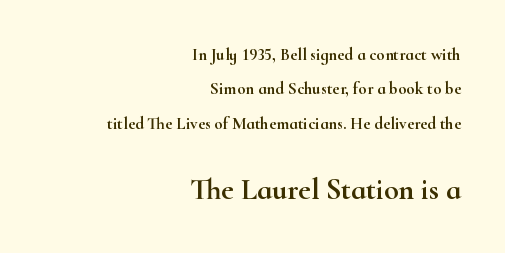
One-word summary of the alignment: right. Look at the bottom of the vertical strokes: they flare into serifs here. The baseline area is clear. These lines stand farther apart than default settings would place them. A typesetter would call this proportional, since set widths differ per character. The typography opts for an upright posture over an oblique one.
